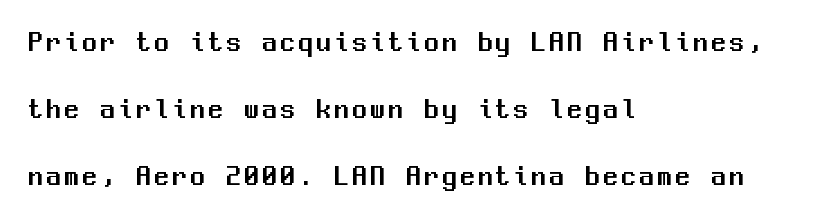
Vertically, the passage feels expansive, rows floating well apart. You can tell from the bare stems that sans-serif type was used. Plain, unruled lines of type. The passage shown is typed in a monospace face where columns stay perfectly aligned. Posture: straight, roman, zero tilt. The passage is arranged the way most books set body copy — flush left.
